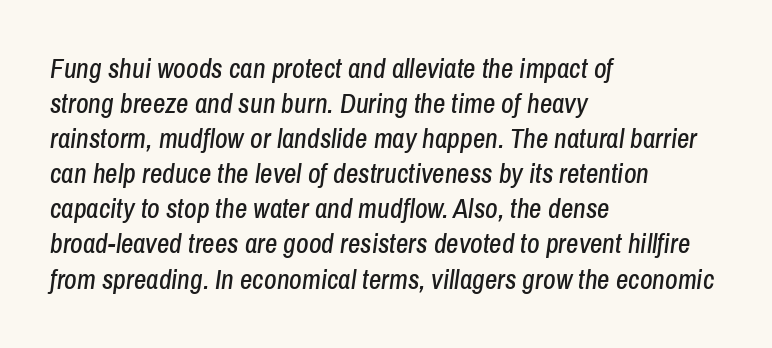
Q: Is the text italic (slanted)? A: Yes, it leans right by about 8 degrees.
Q: Is the text underlined? A: No.
Q: How is the paragraph aligned? A: Left-aligned.
Q: Is the spacing between letters normal or unusually wide? A: Normal.
Q: Is the spacing between lines tight, normal or loose? A: Normal.
